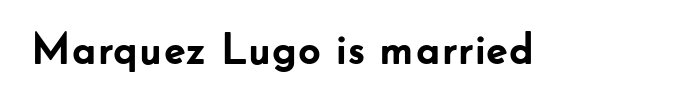
The image shows 44 px semibold sans-serif type, upright; set normal letter spacing, not underlined; low stroke contrast and a small x-height.
